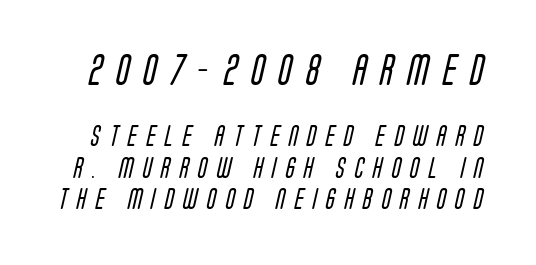
The image shows 31 px regular-weight, condensed sans-serif type; set normal line spacing (1.5x), unusually wide letter spacing (+0.45 em), not underlined; the first (top) block is 1.48x larger; low stroke contrast and a large x-height.
